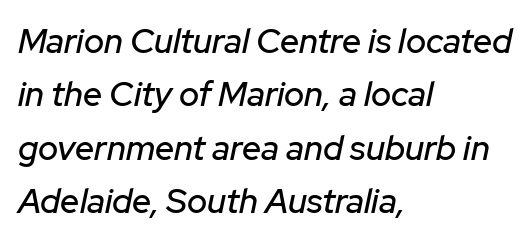
Q: Is the text italic (slanted)? A: Yes, it leans right by about 12 degrees.
Q: Is the text underlined? A: No.
Q: How is the paragraph aligned? A: Left-aligned.
Q: Is the spacing between letters normal or unusually wide? A: Normal.
Q: Is the spacing between lines tight, normal or loose? A: Normal.
Q: Width (condensed, normal, or wide)? A: Normal.
Q: Stroke contrast? A: Low.
Q: x-height? A: Medium.
Q: Monospaced? A: No.
